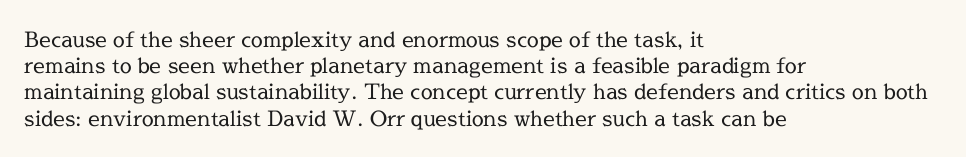
The image shows 21 px text type, upright; set left-aligned, normal line spacing (1.25x), normal letter spacing, not underlined.
